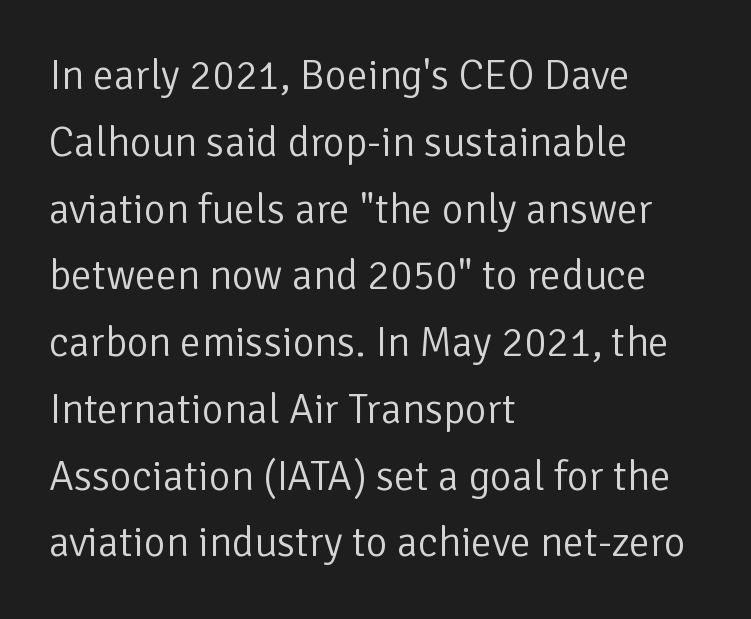
{"serif": "no", "italic": "no", "bold": "no", "weight": "light", "width": "normal", "stroke_contrast": "low", "x_height": "medium", "monospaced": "no", "underline": "no", "align": "left", "line_spacing": "normal", "line_spacing_ratio": 1.59, "letter_spacing": "normal", "letter_spacing_em": 0.0, "glyph_px": 42}
